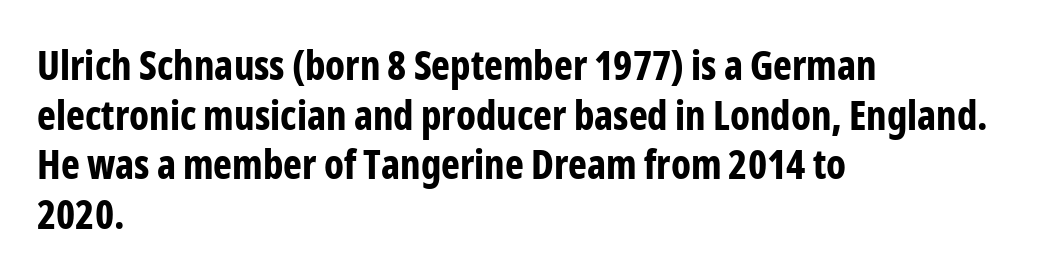
{"serif": "no", "italic": "no", "bold": "yes", "weight": "bold", "width": "condensed", "stroke_contrast": "low", "x_height": "medium", "monospaced": "no", "underline": "no", "align": "left", "line_spacing_ratio": 1.24, "letter_spacing": "normal", "letter_spacing_em": 0.0, "glyph_px": 40}
